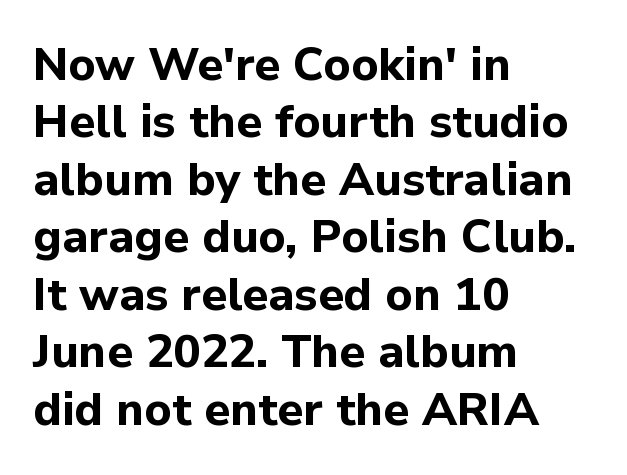
Which margin do the lines hug? The left one — the right edge is uneven. Decoration check: the copy has no underline. The typesetting leans heavy: a genuine bold. Do the characters align in a grid? No, the font is proportional.
